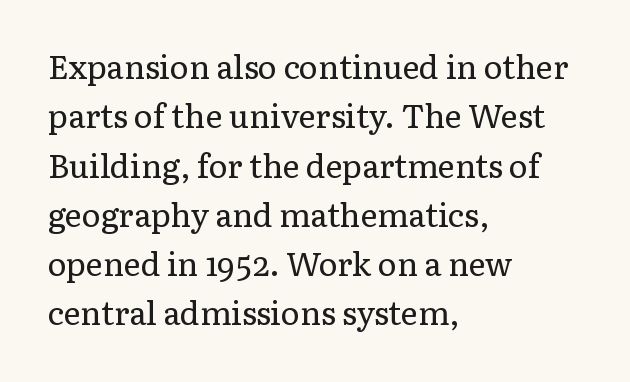
The rendering anchors every line to the left-hand side. The words here are not underlined. The face used here is seriffed, in the tradition of book romans. The cut favours lightness, reaching ordinary text weight at its darkest. The line texture is even and compact thanks to regular tracking. Ascenders rise straight up at ninety degrees.
